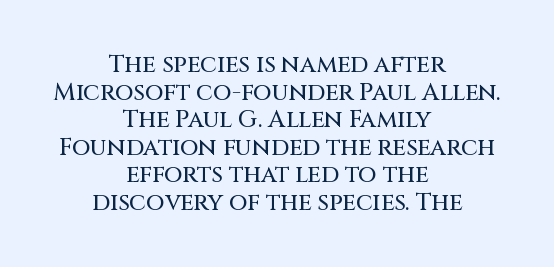
{"italic": "no", "underline": "no", "align": "center", "line_spacing": "tight", "line_spacing_ratio": 1.15, "letter_spacing": "normal", "letter_spacing_em": 0.0, "glyph_px": 24}
